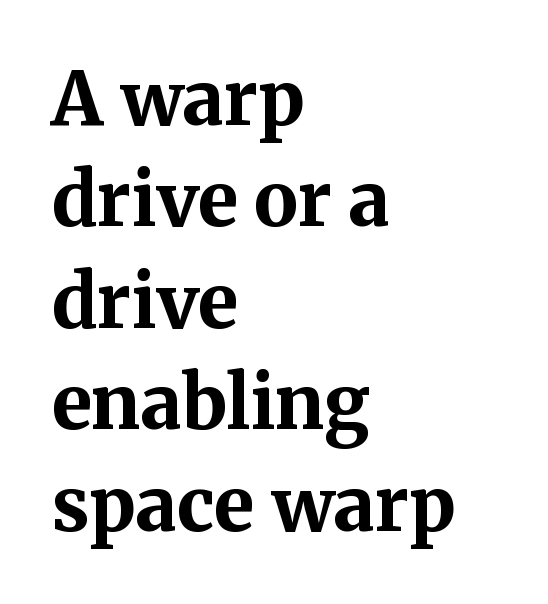
The image shows 74 px bold serif type, upright; set left-aligned, normal line spacing (1.37x), normal letter spacing, not underlined; medium stroke contrast and a medium x-height.
